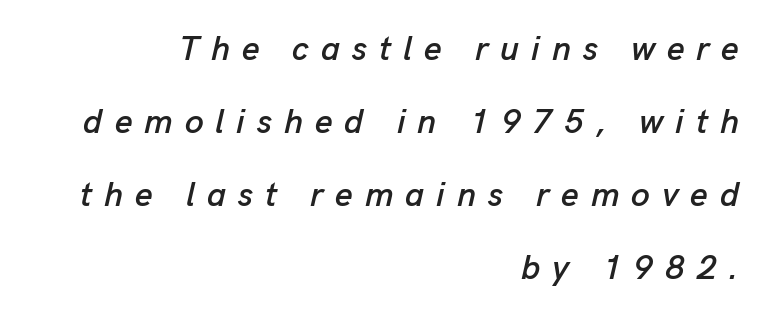
{"italic": "yes", "lean": "right", "slant_degrees": 13, "width": "normal", "stroke_contrast": "low", "x_height": "medium", "monospaced": "no", "underline": "no", "align": "right", "line_spacing": "loose", "line_spacing_ratio": 2.15, "letter_spacing": "wide", "letter_spacing_em": 0.35, "glyph_px": 34}
